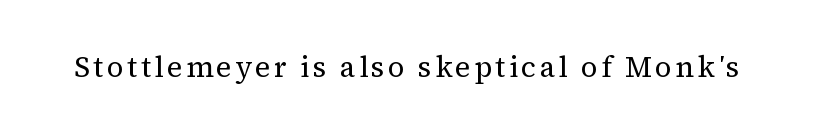
{"serif": "yes", "italic": "no", "bold": "no", "weight": "regular", "width": "normal", "stroke_contrast": "medium", "x_height": "medium", "monospaced": "no", "underline": "no", "glyph_px": 29}
